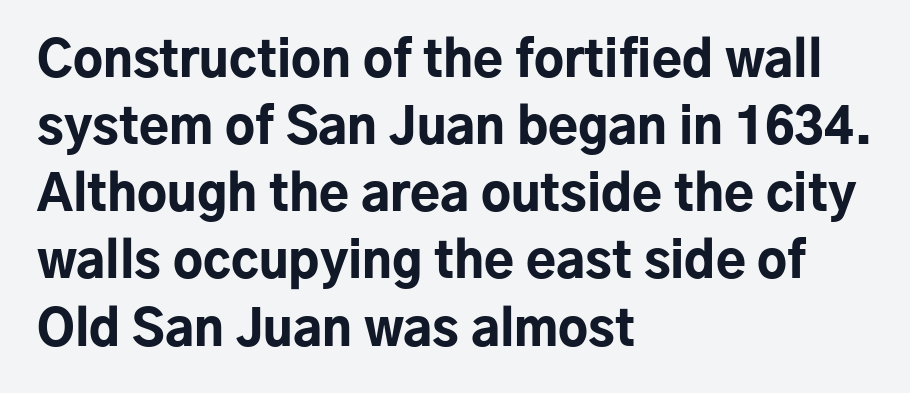
{"serif": "no", "italic": "no", "bold": "yes", "weight": "bold", "width": "normal", "stroke_contrast": "low", "x_height": "medium", "monospaced": "no", "underline": "no", "align": "left", "line_spacing": "normal", "line_spacing_ratio": 1.37, "letter_spacing": "normal", "letter_spacing_em": 0.0, "glyph_px": 49}
